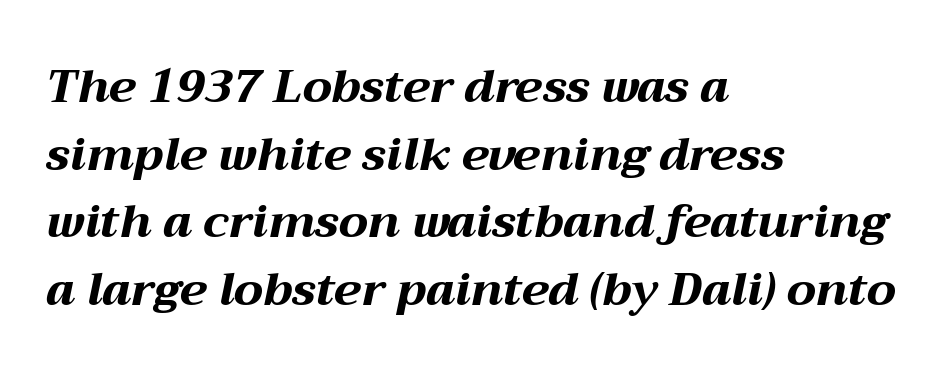
The image shows 46 px bold, wide type, italic (leaning right); set left-aligned, normal line spacing (1.47x), normal letter spacing, not underlined; medium stroke contrast and a medium x-height.
